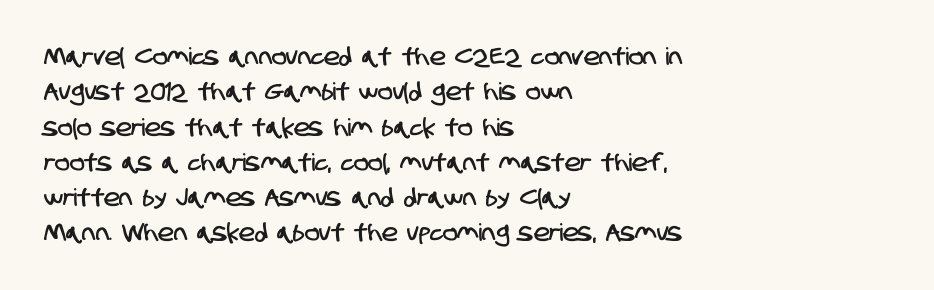
{"underline": "no", "align": "left", "line_spacing": "normal", "line_spacing_ratio": 1.47, "letter_spacing": "normal", "letter_spacing_em": 0.0, "glyph_px": 24}
